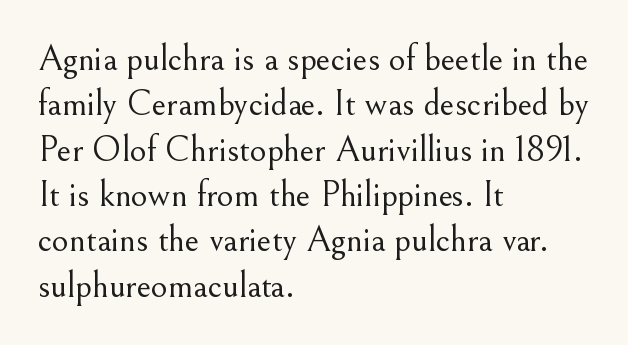
The image shows 36 px light serif type, upright; set left-aligned, normal line spacing (1.26x), normal letter spacing, not underlined; medium stroke contrast and a small x-height.
